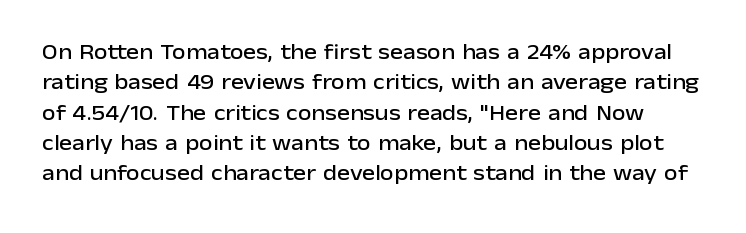
{"italic": "no", "underline": "no", "line_spacing": "normal", "line_spacing_ratio": 1.38, "letter_spacing": "normal", "letter_spacing_em": 0.0, "glyph_px": 22}
